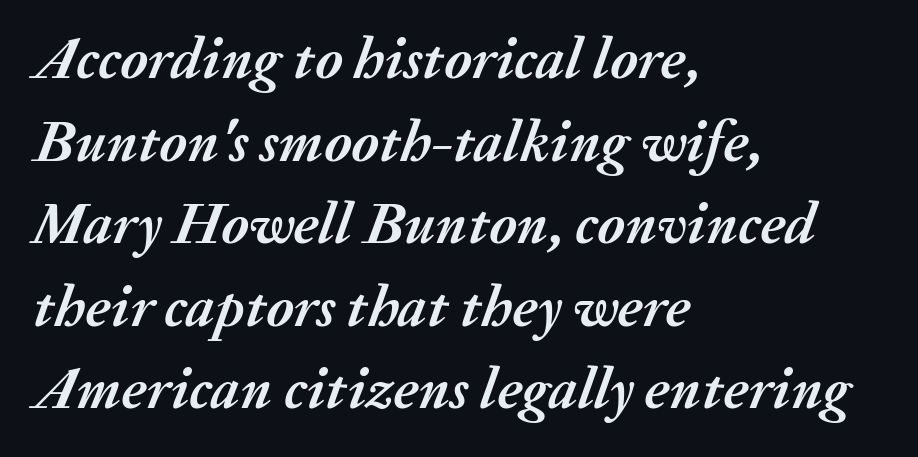
{"italic": "yes", "lean": "right", "slant_degrees": 20, "bold": "yes", "weight": "semibold", "width": "normal", "stroke_contrast": "medium", "x_height": "medium", "monospaced": "no", "underline": "no", "align": "left", "line_spacing": "normal", "line_spacing_ratio": 1.4, "letter_spacing": "normal", "letter_spacing_em": 0.0, "glyph_px": 59}
